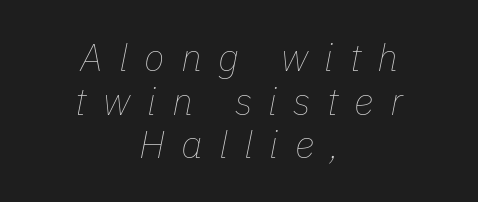
Q: Is the text bold? A: No.
Q: Is the text italic (slanted)? A: Yes, it leans right by about 11 degrees.
Q: Is the text underlined? A: No.
Q: How is the paragraph aligned? A: Centered.
Q: Is the spacing between letters normal or unusually wide? A: Unusually wide.
Q: Is the spacing between lines tight, normal or loose? A: Tight.
Q: Width (condensed, normal, or wide)? A: Normal.
Q: Stroke contrast? A: Low.
Q: x-height? A: Medium.
Q: Monospaced? A: No.
